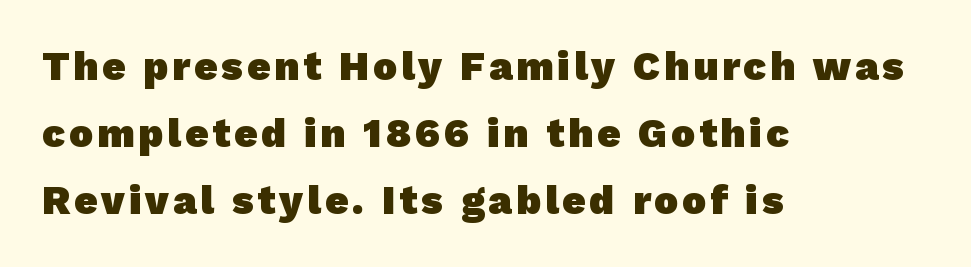
{"serif": "no", "bold": "yes", "weight": "heavy", "width": "normal", "stroke_contrast": "low", "x_height": "medium", "monospaced": "no", "underline": "no", "align": "left", "line_spacing": "normal", "line_spacing_ratio": 1.68, "glyph_px": 40}
